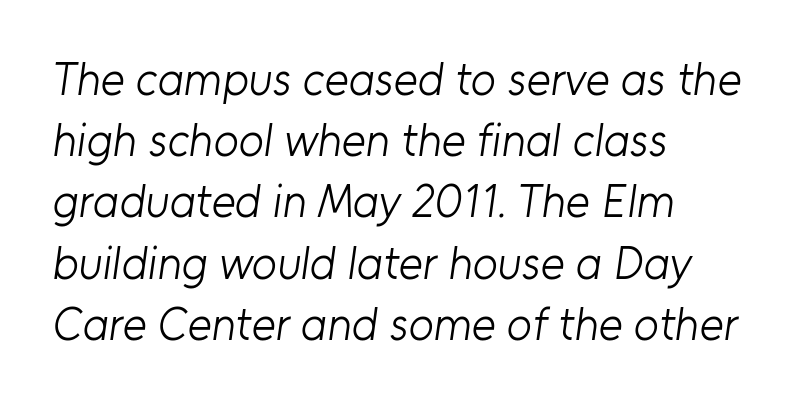
{"serif": "no", "bold": "no", "weight": "light", "width": "normal", "stroke_contrast": "low", "x_height": "medium", "monospaced": "no", "underline": "no", "align": "left", "line_spacing": "normal", "line_spacing_ratio": 1.33, "letter_spacing": "normal", "letter_spacing_em": 0.0, "glyph_px": 46}
